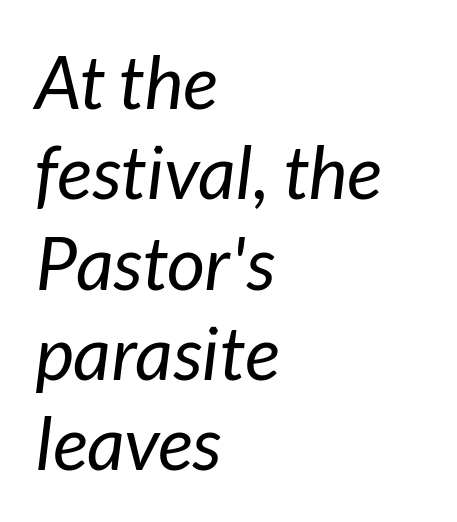
{"italic": "yes", "lean": "right", "slant_degrees": 7, "bold": "no", "weight": "regular", "width": "normal", "stroke_contrast": "low", "x_height": "medium", "monospaced": "no", "underline": "no", "align": "left", "line_spacing_ratio": 1.22, "letter_spacing": "normal", "letter_spacing_em": 0.0, "glyph_px": 74}
